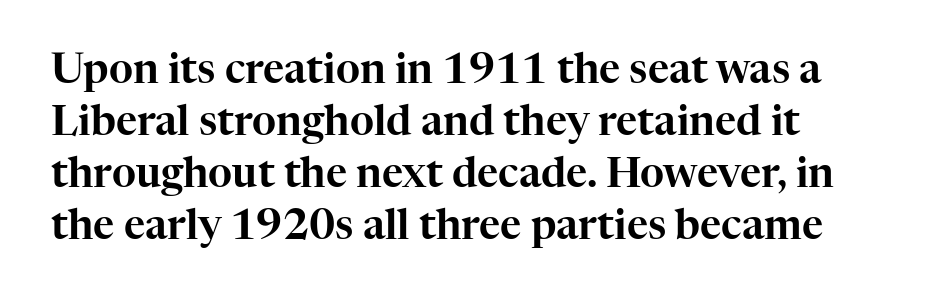
Caption: multi-line text, flush left, ragged right. Honestly, there is no underline to notice here at all. Characters follow at the spacing the type designer built in. Every stem runs plumb, perpendicular to the baseline. Rows of type keep a routine distance in the vertical direction.
